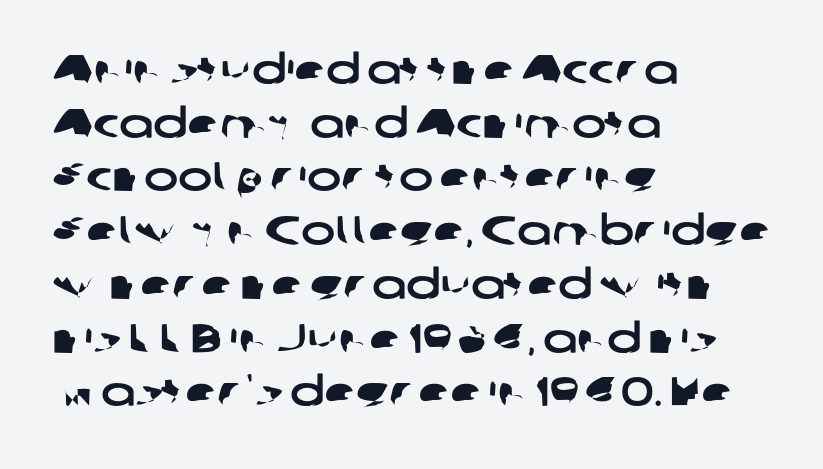
The image shows 41 px wide sans-serif type; set left-aligned, normal line spacing (1.31x), normal letter spacing, not underlined; low stroke contrast and a medium x-height.
